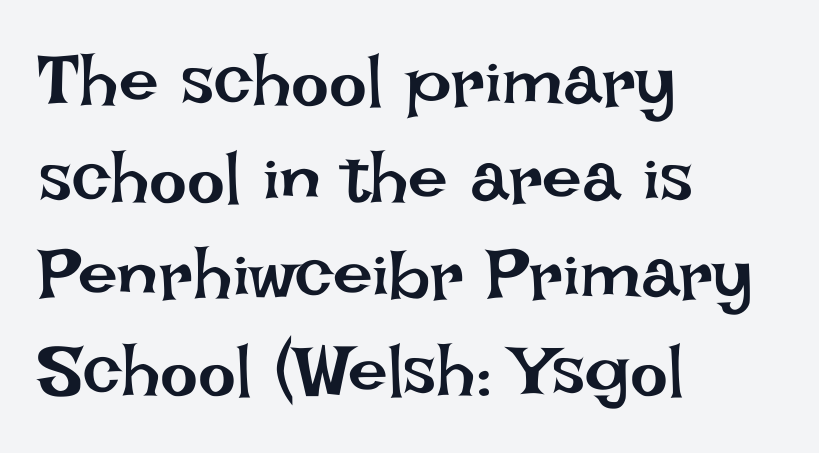
{"italic": "no", "bold": "no", "weight": "regular", "width": "normal", "stroke_contrast": "low", "x_height": "large", "monospaced": "no", "underline": "no", "align": "left", "line_spacing": "normal", "line_spacing_ratio": 1.36, "letter_spacing": "normal", "letter_spacing_em": 0.0, "glyph_px": 71}
